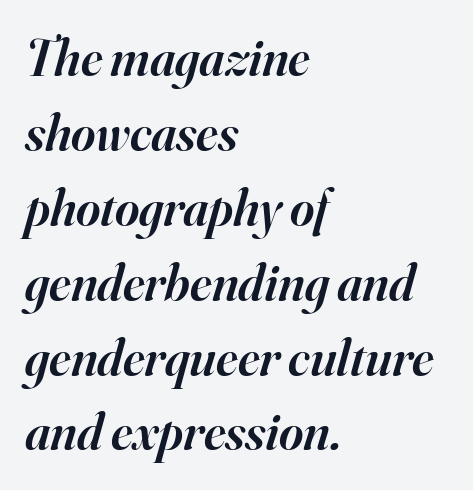
Q: Is the text bold? A: Semi-bold.
Q: Is the text italic (slanted)? A: Yes, it leans right by about 16 degrees.
Q: Is the typeface a serif or a sans-serif typeface? A: Serif.
Q: Is the text underlined? A: No.
Q: How is the paragraph aligned? A: Left-aligned.
Q: Is the spacing between letters normal or unusually wide? A: Normal.
Q: Is the spacing between lines tight, normal or loose? A: Normal.
Q: Width (condensed, normal, or wide)? A: Normal.
Q: Stroke contrast? A: High.
Q: x-height? A: Small.
Q: Monospaced? A: No.
